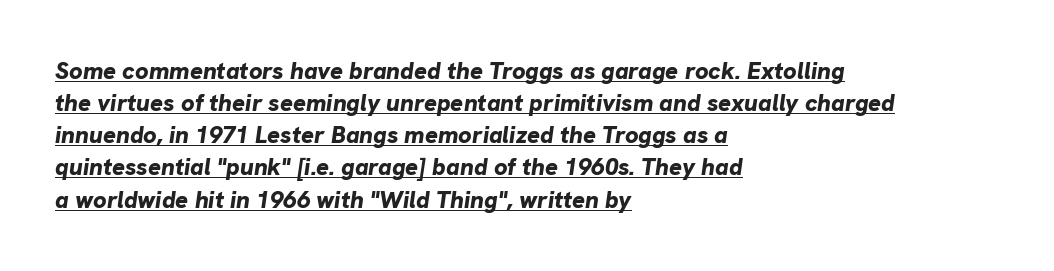
The image shows 24 px bold type, italic (leaning right); set left-aligned, normal line spacing (1.34x), normal letter spacing, underlined.
